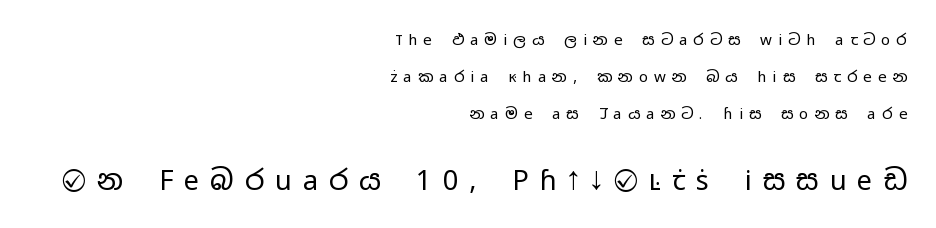
Q: Is the text bold? A: No.
Q: Is the text italic (slanted)? A: No, it is upright.
Q: Is the text underlined? A: No.
Q: How is the paragraph aligned? A: Right-aligned.
Q: Is the spacing between letters normal or unusually wide? A: Unusually wide.
Q: Is the spacing between lines tight, normal or loose? A: Loose.
Q: Which block of text is set in a larger size, the first (top) or the second (bottom)? A: The second (bottom) one.
